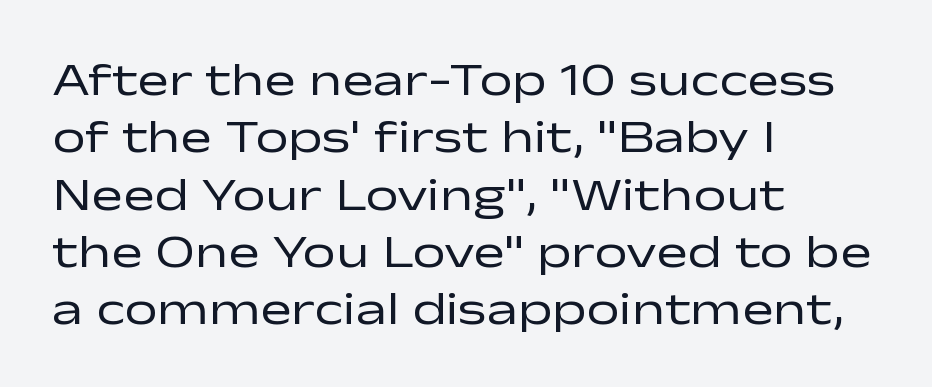
{"serif": "no", "italic": "no", "bold": "no", "weight": "regular", "width": "wide", "stroke_contrast": "low", "x_height": "medium", "monospaced": "no", "underline": "no", "align": "left", "line_spacing_ratio": 1.22, "letter_spacing": "normal", "letter_spacing_em": 0.0, "glyph_px": 47}
